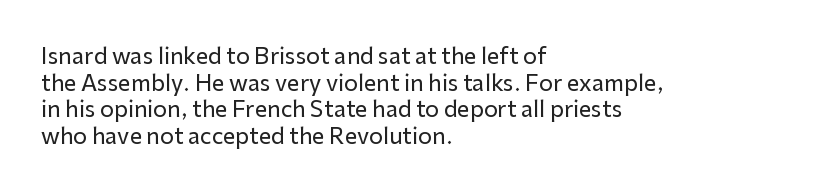
A student would call this left alignment; a typographer would say flush left, rag right. Nobody touched the tracking dial on this one. Tall strokes in this sample are plumb rather than angled. Descenders are the only things crossing below the line.
